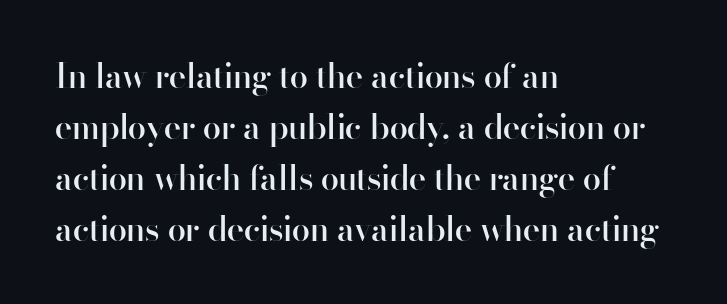
Slightly chunky letters — semibold, I'd say, not full bold. The face used here is proportionally spaced, like ordinary book or web type. There is no visible air inserted between adjacent glyphs. The area under the type is left untouched.
